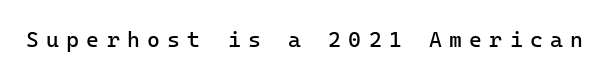
The image shows 22 px text type, upright; set unusually wide letter spacing (+0.33 em), not underlined.
